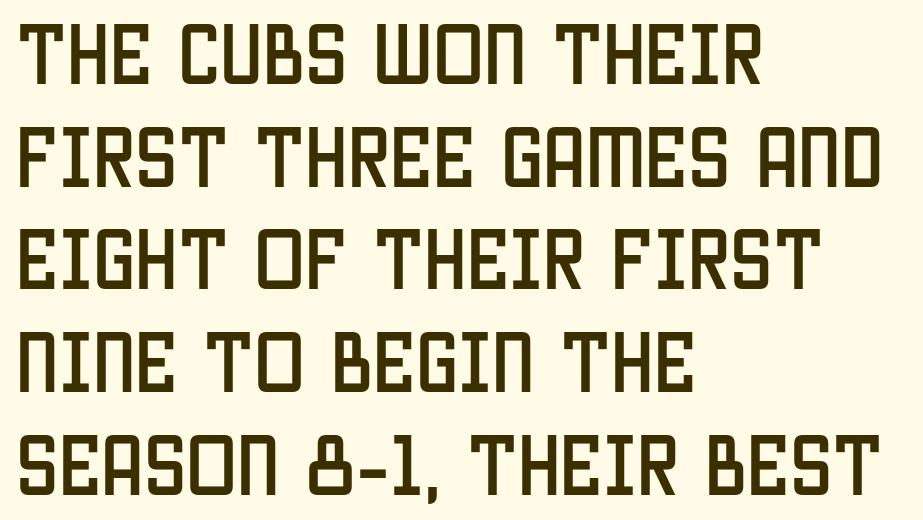
The image shows 68 px condensed sans-serif type, upright; set left-aligned, normal line spacing (1.51x), normal letter spacing, not underlined; low stroke contrast and a large x-height.
